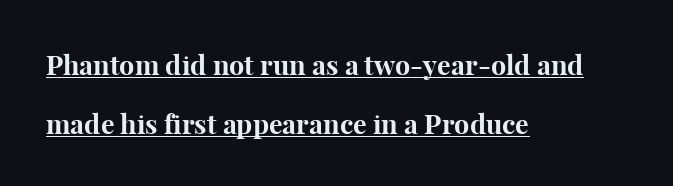
The image shows 27 px bold type, upright; set left-aligned, loose line spacing (2.17x), normal letter spacing, underlined.
